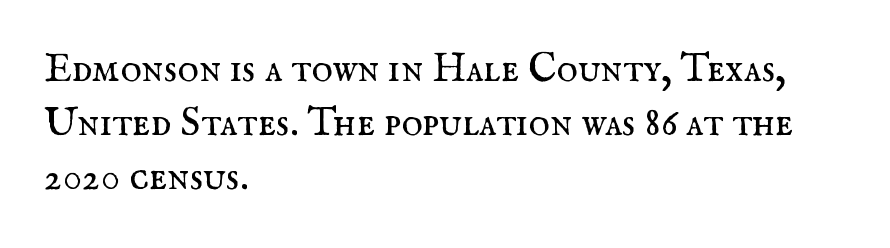
The image shows 40 px regular-weight serif type, upright; set left-aligned, normal line spacing (1.35x), normal letter spacing, not underlined; medium stroke contrast and a small x-height.
